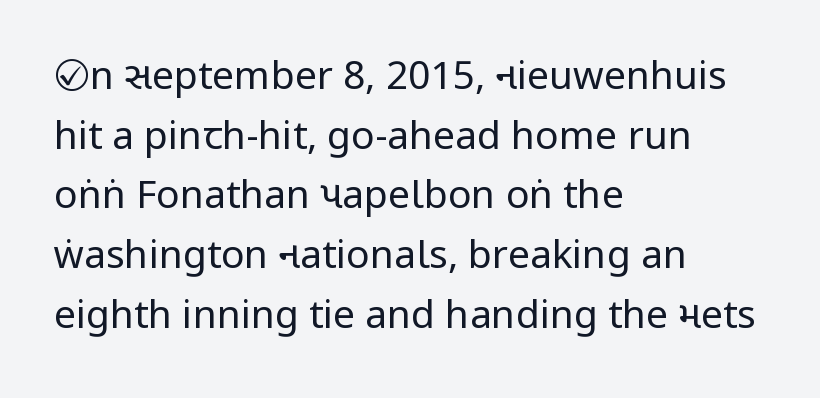
The image shows 39 px regular-weight, condensed sans-serif type, upright; set left-aligned, normal line spacing (1.53x), normal letter spacing, not underlined; low stroke contrast and a large x-height.
